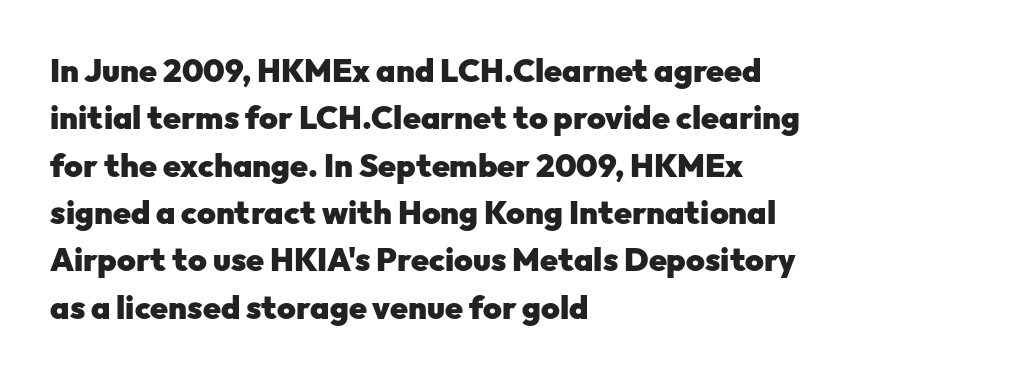
The image shows 32 px heavy sans-serif type, upright; set left-aligned, normal line spacing (1.48x), normal letter spacing, not underlined; low stroke contrast and a medium x-height.
